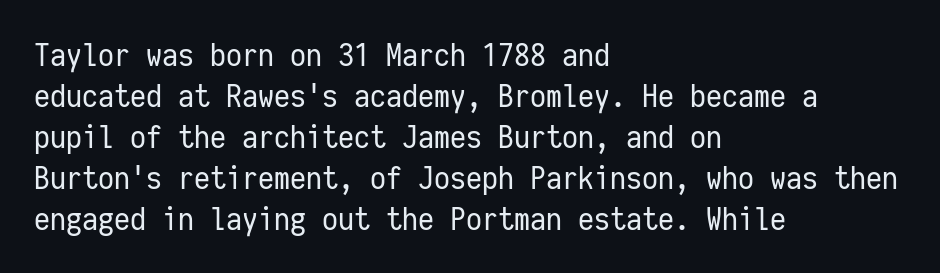
Q: Is the text bold? A: No.
Q: Is the text italic (slanted)? A: No, it is upright.
Q: Is the typeface a serif or a sans-serif typeface? A: Sans-serif.
Q: Is the text underlined? A: No.
Q: How is the paragraph aligned? A: Left-aligned.
Q: Is the spacing between letters normal or unusually wide? A: Normal.
Q: Is the spacing between lines tight, normal or loose? A: Normal.
Q: Width (condensed, normal, or wide)? A: Condensed.
Q: Stroke contrast? A: Low.
Q: x-height? A: Medium.
Q: Monospaced? A: Yes.
